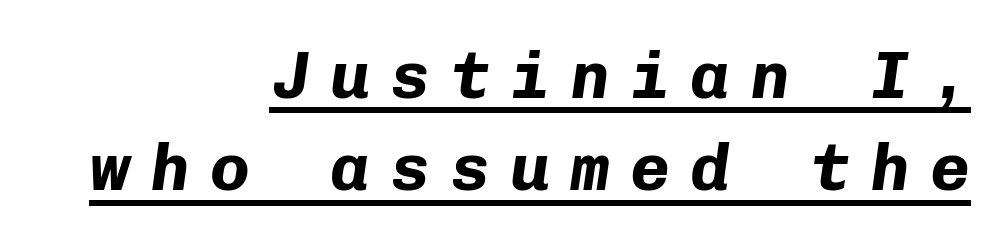
The image shows 66 px bold type, italic (leaning right), monospaced; set right-aligned, normal line spacing (1.4x), unusually wide letter spacing (+0.31 em), underlined; low stroke contrast and a medium x-height.
